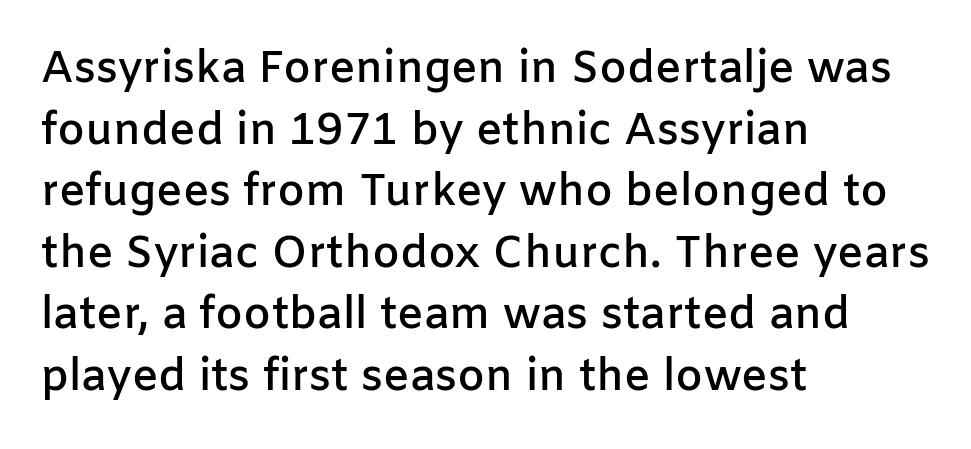
The image shows 44 px semibold sans-serif type, upright; set left-aligned, normal line spacing (1.4x), normal letter spacing, not underlined; low stroke contrast and a medium x-height.
